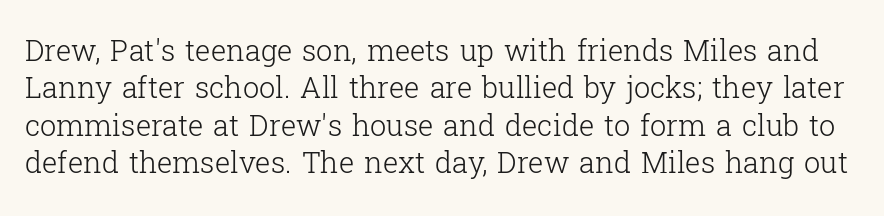
The image shows 29 px light serif type, upright; set normal line spacing (1.29x), normal letter spacing, not underlined; low stroke contrast and a medium x-height.
